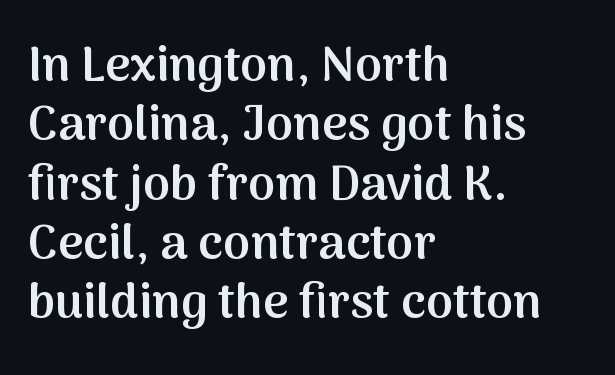
The image shows 49 px semibold sans-serif type, upright; set left-aligned, line spacing 1.21x, normal letter spacing, not underlined; medium stroke contrast and a medium x-height.
